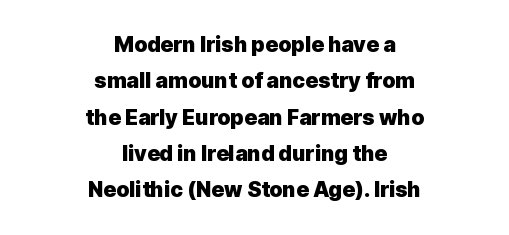
The words here are not underlined. Upright lettering throughout. The letterforms sit shoulder to shoulder at normal distance. These lines are centered, leaving both edges ragged. The rendering uses a bold face; every stroke is thick and dark.
